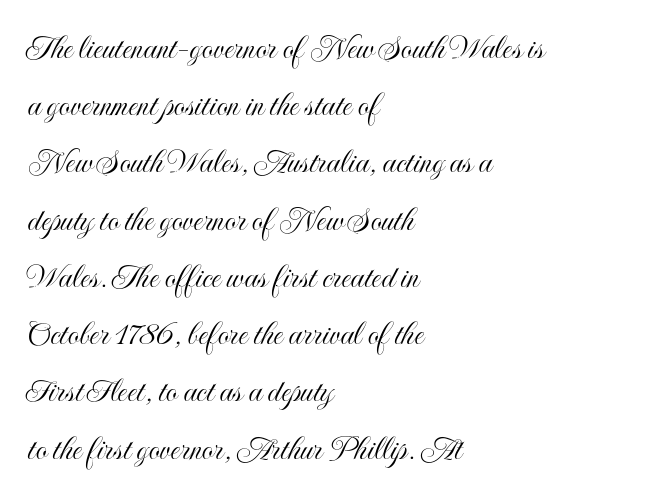
The image shows 36 px condensed type; set left-aligned, normal line spacing (1.59x), normal letter spacing, not underlined; a small x-height.
